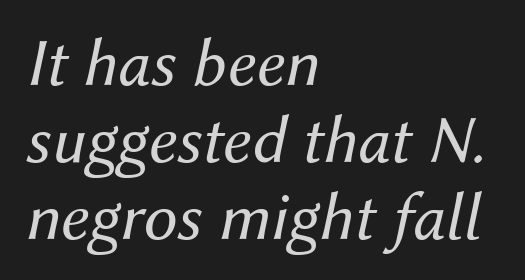
{"italic": "yes", "lean": "right", "slant_degrees": 12, "bold": "no", "weight": "regular", "width": "normal", "stroke_contrast": "medium", "x_height": "medium", "monospaced": "no", "underline": "no", "align": "left", "line_spacing": "tight", "line_spacing_ratio": 1.13, "letter_spacing": "normal", "letter_spacing_em": 0.0, "glyph_px": 68}
